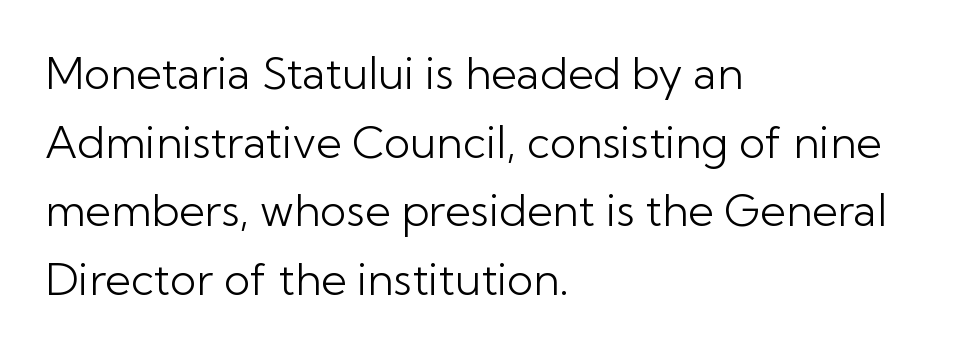
Q: Is the text bold? A: No.
Q: Is the text italic (slanted)? A: No, it is upright.
Q: Is the typeface a serif or a sans-serif typeface? A: Sans-serif.
Q: Is the text underlined? A: No.
Q: How is the paragraph aligned? A: Left-aligned.
Q: Is the spacing between letters normal or unusually wide? A: Normal.
Q: Is the spacing between lines tight, normal or loose? A: Normal.
Q: Width (condensed, normal, or wide)? A: Normal.
Q: Stroke contrast? A: Low.
Q: x-height? A: Medium.
Q: Monospaced? A: No.
